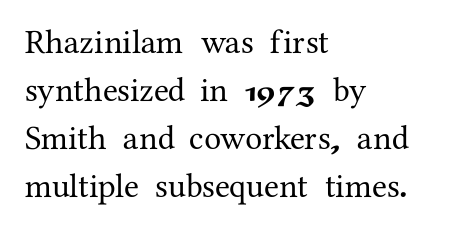
Q: Is the text italic (slanted)? A: No, it is upright.
Q: Is the typeface a serif or a sans-serif typeface? A: Serif.
Q: Is the text underlined? A: No.
Q: How is the paragraph aligned? A: Left-aligned.
Q: Is the spacing between letters normal or unusually wide? A: Normal.
Q: Is the spacing between lines tight, normal or loose? A: Normal.
Q: Width (condensed, normal, or wide)? A: Normal.
Q: Stroke contrast? A: Medium.
Q: x-height? A: Medium.
Q: Monospaced? A: No.
